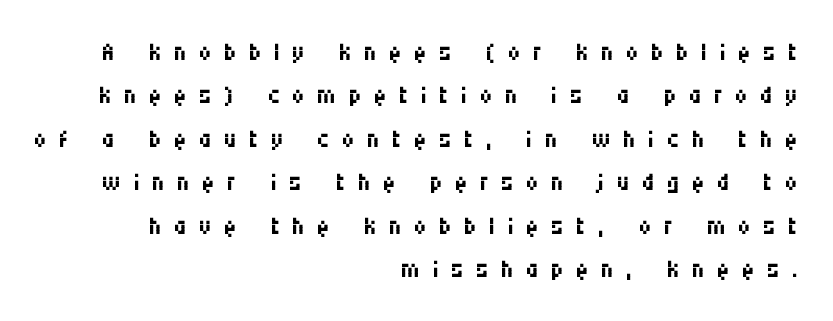
The image shows 35 px regular-weight, condensed sans-serif type, upright; set right-aligned, line spacing 1.24x, unusually wide letter spacing (+0.35 em), not underlined; medium stroke contrast and a large x-height.
